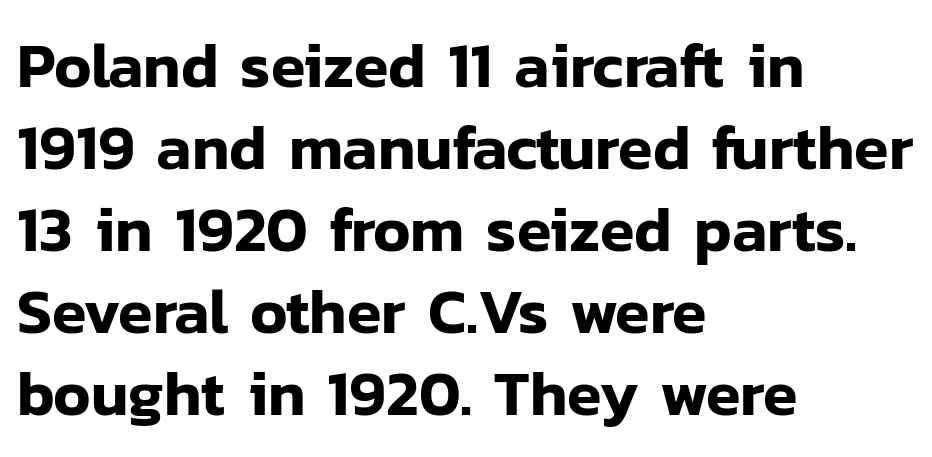
The image shows 63 px sans-serif type, upright; set left-aligned, normal line spacing (1.3x), normal letter spacing, not underlined; low stroke contrast and a medium x-height.
